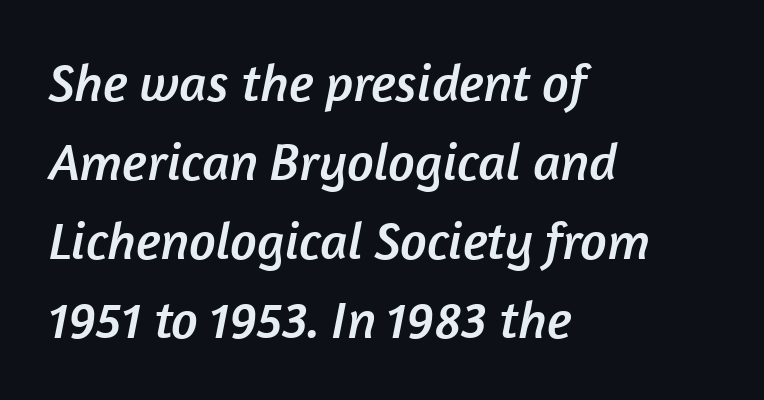
Characters follow at the spacing the type designer built in. Unmarked baselines from the first word to the last. These lines are set flush left with a ragged right edge. Letterform terminals end flat and unadorned throughout the passage.
